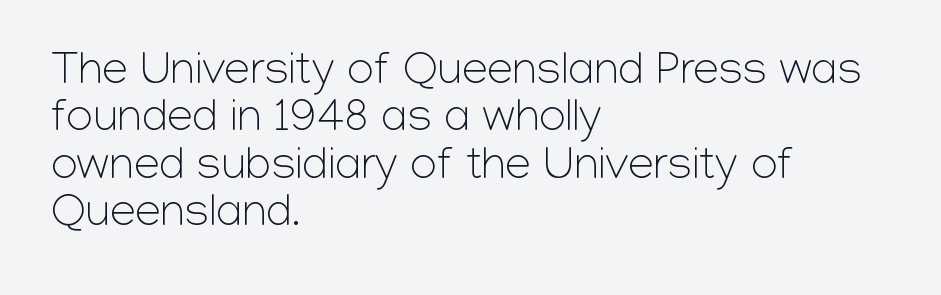
The image shows 46 px light sans-serif type, upright; set left-aligned, tight line spacing (1.03x), normal letter spacing, not underlined; low stroke contrast and a medium x-height.
